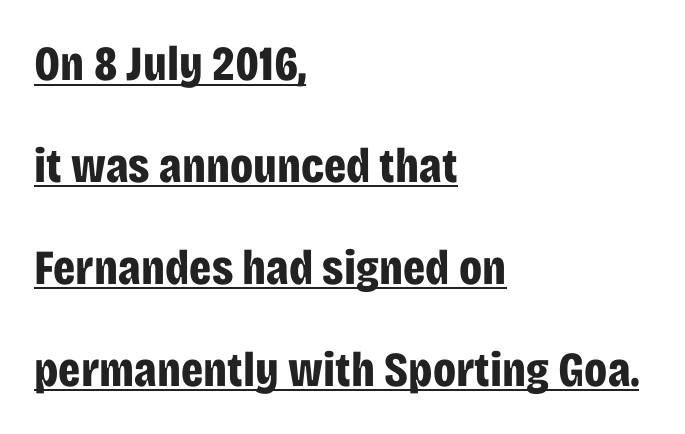
Looks like regular typesetting: each glyph gets only the width it needs. This sample is left-justified, so line endings fall wherever the words run out. Underlining? Definitely there. The letters carry no serifs — their stems end cleanly without finishing strokes. Line spacing here is loose.
